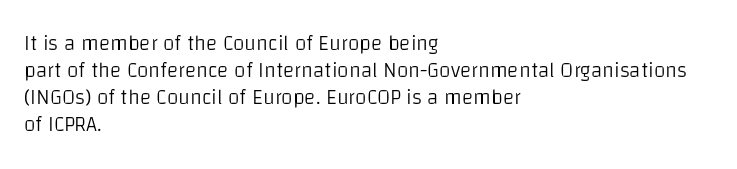
Q: Is the text bold? A: No.
Q: Is the text italic (slanted)? A: No, it is upright.
Q: Is the text underlined? A: No.
Q: How is the paragraph aligned? A: Left-aligned.
Q: Is the spacing between letters normal or unusually wide? A: Normal.
Q: Is the spacing between lines tight, normal or loose? A: Normal.
